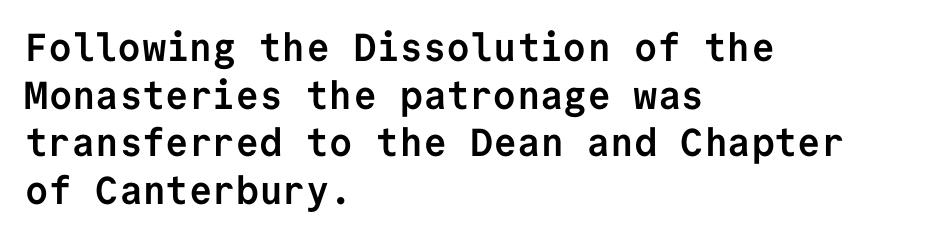
Q: Is the text bold? A: Yes.
Q: Is the text italic (slanted)? A: No, it is upright.
Q: Is the typeface a serif or a sans-serif typeface? A: Sans-serif.
Q: Is the text underlined? A: No.
Q: How is the paragraph aligned? A: Left-aligned.
Q: Is the spacing between letters normal or unusually wide? A: Normal.
Q: Width (condensed, normal, or wide)? A: Normal.
Q: Stroke contrast? A: Low.
Q: x-height? A: Medium.
Q: Monospaced? A: Yes.
